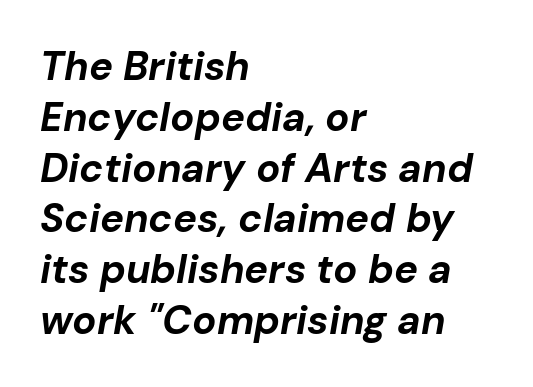
Style check: oblique. This rendering leaves character spacing at its baseline value. The passage shown is typed in a proportional face where columns would drift. How would I describe the line gaps? Plain and ordinary. Glance below the letters and you will spot only blank space. The rag falls on the right side of this text block.
